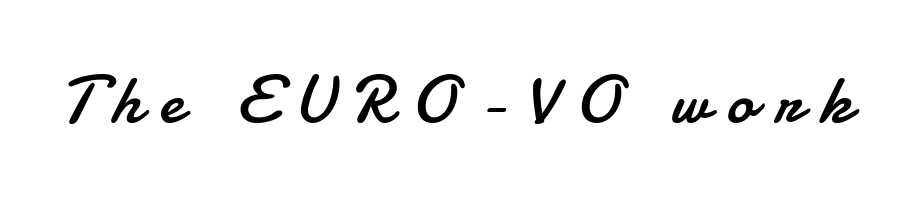
Proportional: the letters do not fall into vertical columns. Lines of text with bare space underneath. Letters have the restrained weight of plain body copy at most. Are there feet on the stems? There aren't — it's a sans.
